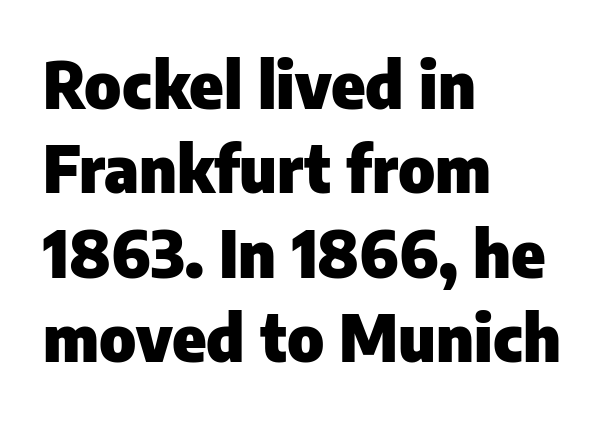
The image shows 64 px heavy sans-serif type, upright; set left-aligned, normal line spacing (1.32x), normal letter spacing, not underlined; low stroke contrast and a medium x-height.
